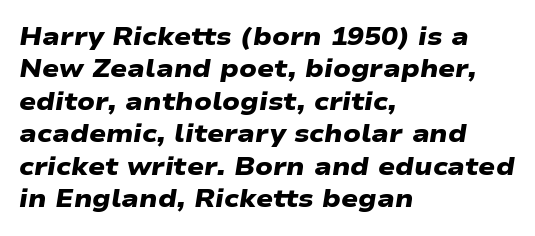
{"bold": "yes", "underline": "no", "align": "left", "line_spacing": "normal", "line_spacing_ratio": 1.3, "letter_spacing": "normal", "letter_spacing_em": 0.0, "glyph_px": 25}
